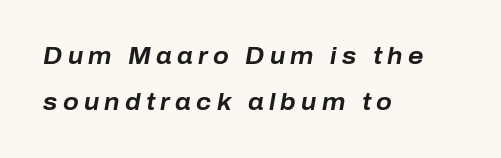
The image shows 23 px bold type, italic (leaning right); set left-aligned, loose line spacing (2.0x), unusually wide letter spacing (+0.23 em), not underlined.
